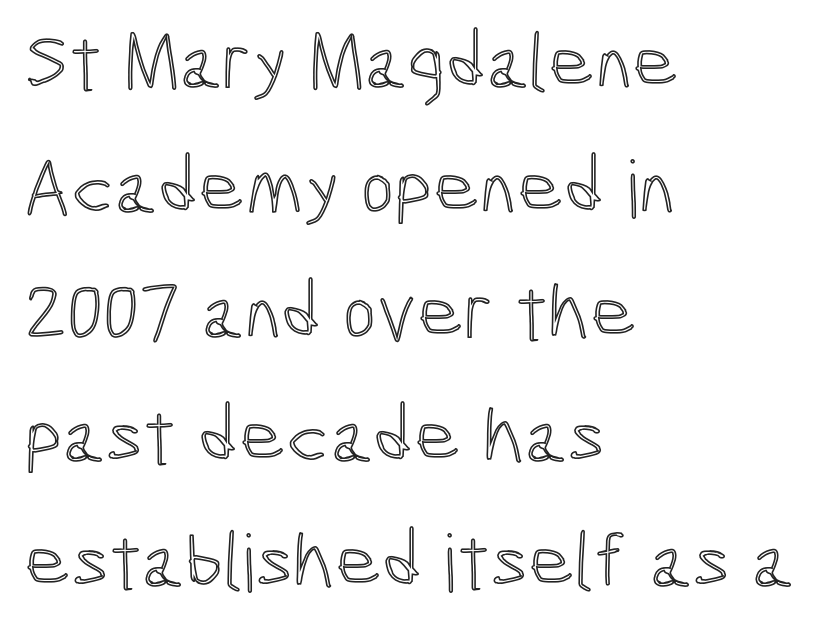
Q: Is the text italic (slanted)? A: No, it is upright.
Q: Is the text underlined? A: No.
Q: How is the paragraph aligned? A: Left-aligned.
Q: Is the spacing between letters normal or unusually wide? A: Normal.
Q: Is the spacing between lines tight, normal or loose? A: Normal.
Q: Width (condensed, normal, or wide)? A: Condensed.
Q: x-height? A: Medium.
Q: Monospaced? A: No.
